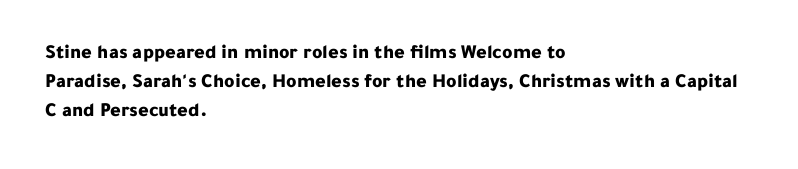
Q: Is the text bold? A: Yes.
Q: Is the text italic (slanted)? A: No, it is upright.
Q: Is the text underlined? A: No.
Q: How is the paragraph aligned? A: Left-aligned.
Q: Is the spacing between letters normal or unusually wide? A: Normal.
Q: Is the spacing between lines tight, normal or loose? A: Normal.
